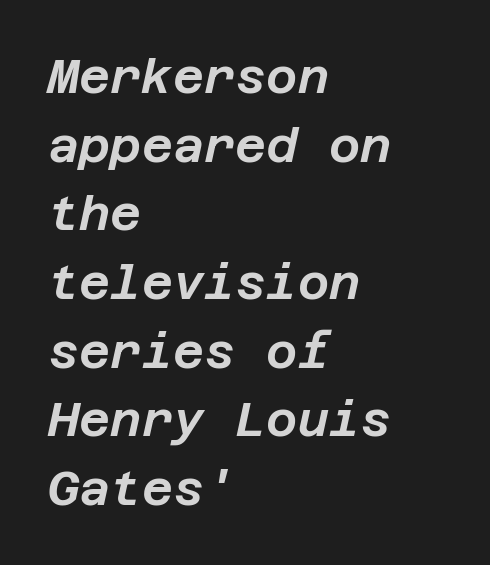
{"italic": "yes", "lean": "right", "slant_degrees": 12, "width": "normal", "stroke_contrast": "low", "x_height": "large", "underline": "no", "align": "left", "line_spacing": "normal", "line_spacing_ratio": 1.43, "letter_spacing": "normal", "letter_spacing_em": 0.0, "glyph_px": 48}
